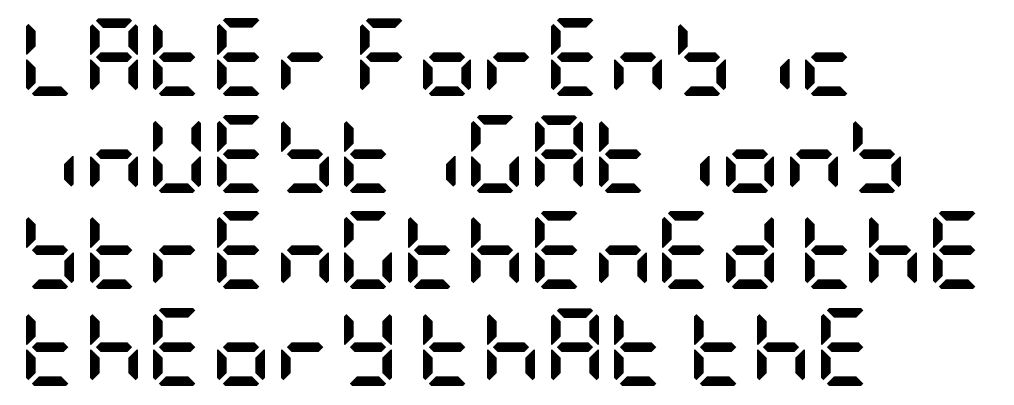
The image shows 78 px semibold, condensed sans-serif type, upright; set left-aligned, line spacing 1.24x, normal letter spacing, not underlined; low stroke contrast and a large x-height.
